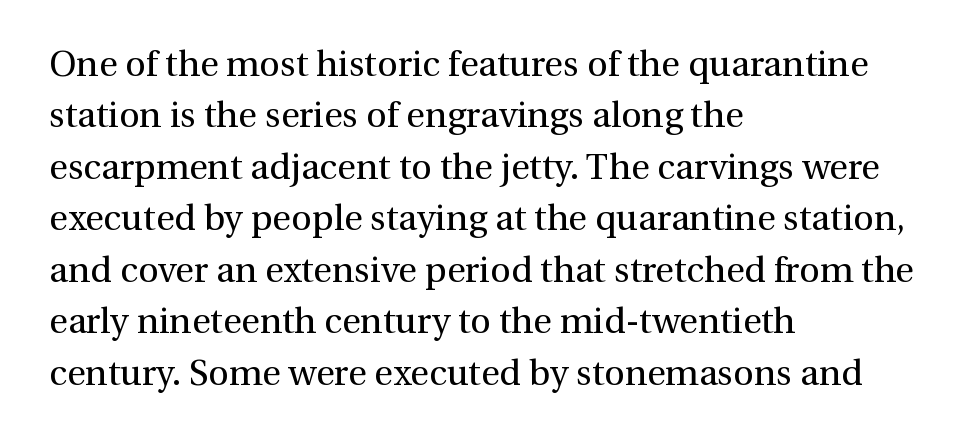
The image shows 36 px regular-weight serif type, upright; set left-aligned, normal line spacing (1.43x), normal letter spacing, not underlined; medium stroke contrast and a medium x-height.
